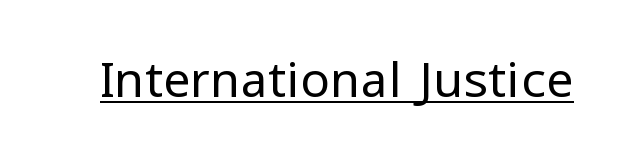
{"serif": "no", "italic": "no", "bold": "no", "weight": "regular", "width": "normal", "stroke_contrast": "low", "x_height": "medium", "monospaced": "no", "underline": "yes", "letter_spacing": "normal", "letter_spacing_em": 0.0, "glyph_px": 49}
